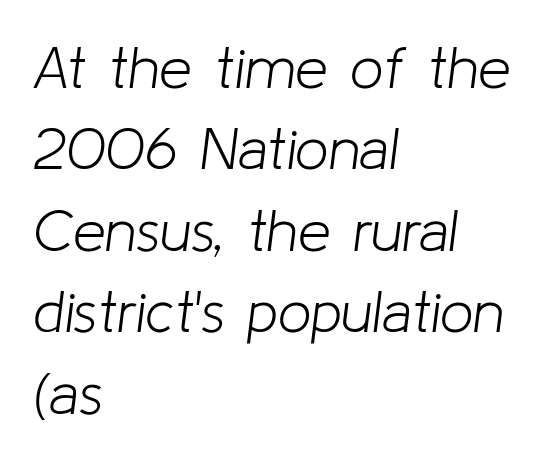
The image shows 59 px light type, italic (leaning right); set left-aligned, normal line spacing (1.38x), normal letter spacing, not underlined; low stroke contrast and a medium x-height.
